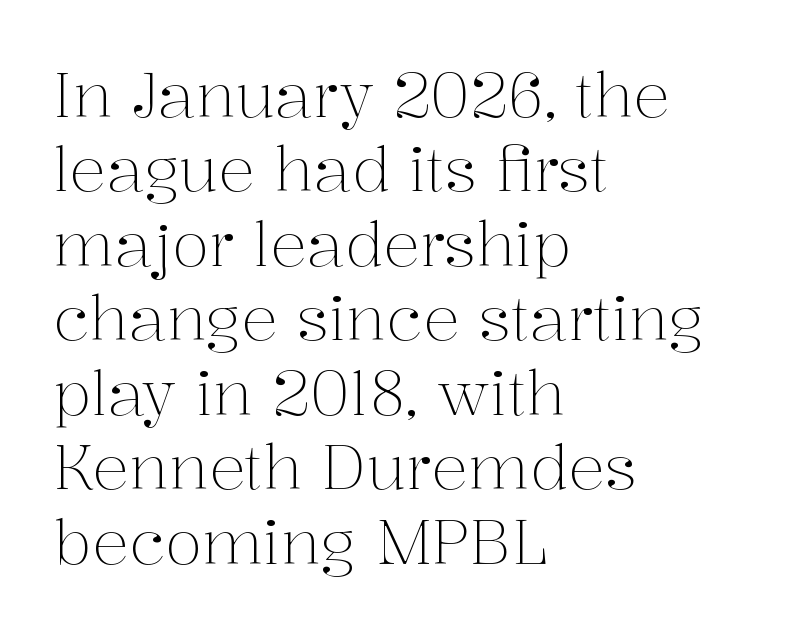
Q: Is the text bold? A: No.
Q: Is the text italic (slanted)? A: No, it is upright.
Q: Is the typeface a serif or a sans-serif typeface? A: Serif.
Q: Is the text underlined? A: No.
Q: How is the paragraph aligned? A: Left-aligned.
Q: Is the spacing between letters normal or unusually wide? A: Normal.
Q: Width (condensed, normal, or wide)? A: Normal.
Q: Stroke contrast? A: Medium.
Q: x-height? A: Medium.
Q: Monospaced? A: No.
